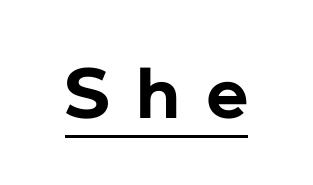
Q: Is the text bold? A: Yes.
Q: Is the text italic (slanted)? A: No, it is upright.
Q: Is the typeface a serif or a sans-serif typeface? A: Sans-serif.
Q: Is the text underlined? A: Yes.
Q: Is the spacing between letters normal or unusually wide? A: Unusually wide.
Q: Width (condensed, normal, or wide)? A: Normal.
Q: Stroke contrast? A: Low.
Q: x-height? A: Medium.
Q: Monospaced? A: No.
